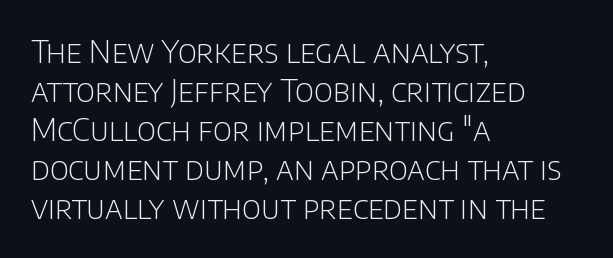
{"serif": "no", "italic": "no", "bold": "no", "weight": "light", "width": "normal", "stroke_contrast": "low", "x_height": "large", "monospaced": "no", "underline": "no", "align": "left", "line_spacing": "normal", "line_spacing_ratio": 1.26, "letter_spacing": "normal", "letter_spacing_em": 0.0, "glyph_px": 31}
